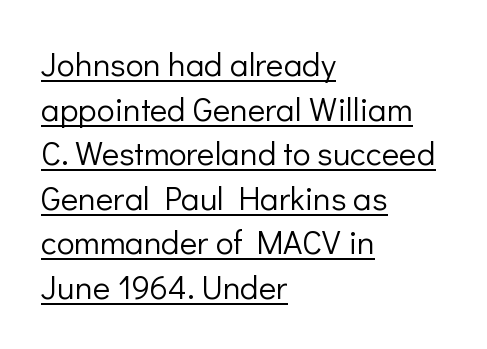
The image shows 33 px light sans-serif type, upright; set left-aligned, normal line spacing (1.35x), normal letter spacing, underlined; low stroke contrast and a medium x-height.
